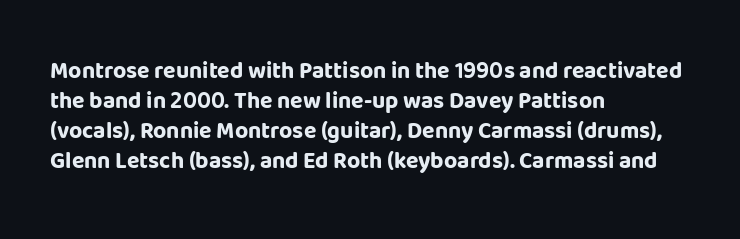
The image shows 23 px bold type, upright; set left-aligned, normal line spacing (1.31x), normal letter spacing, not underlined.
